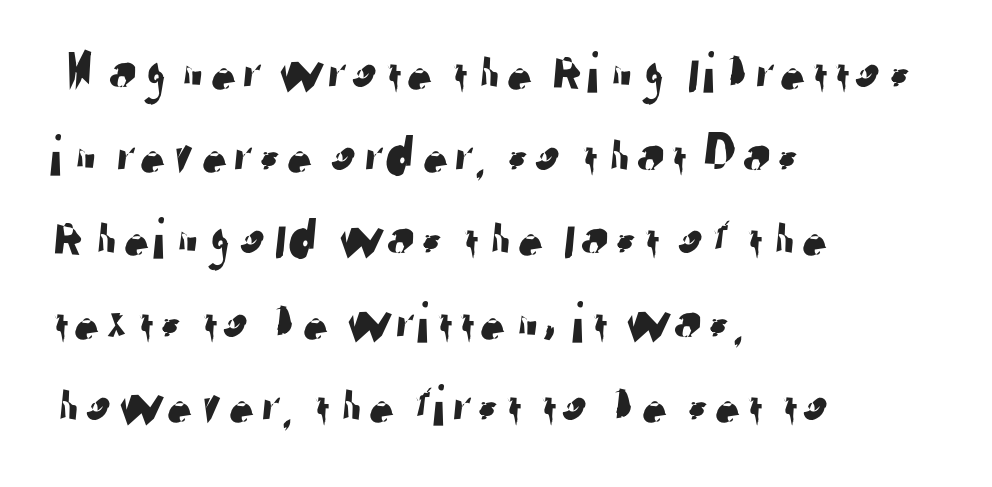
The typeface chosen for these lines omits serifs. This sample is left-justified, so line endings fall wherever the words run out. The baseline area is clear. The designer left line spacing at the default.
